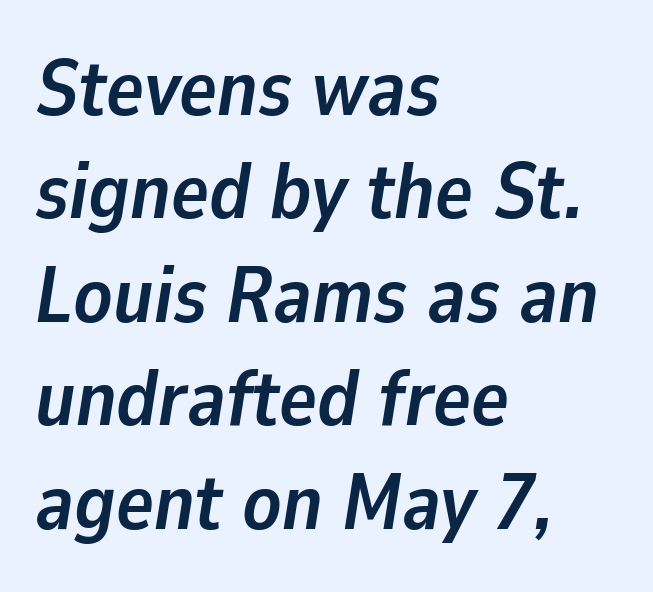
Leading: standard. Descenders hang freely into open space. Each word holds together tightly as a unit, with standard inter-letter gaps. Compared with ordinary roman type, these characters are visibly tilted.
